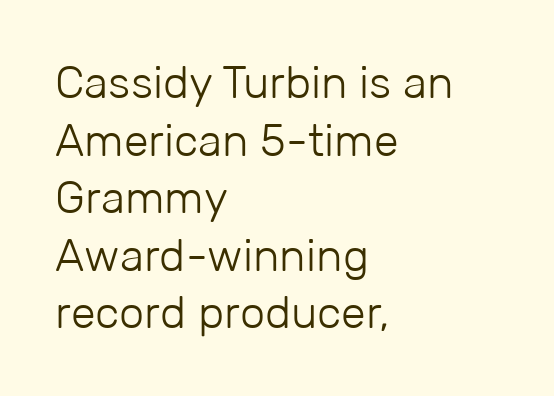
{"serif": "no", "italic": "no", "bold": "no", "weight": "light", "width": "normal", "stroke_contrast": "low", "x_height": "medium", "monospaced": "no", "underline": "no", "align": "left", "line_spacing": "normal", "line_spacing_ratio": 1.28, "letter_spacing": "normal", "letter_spacing_em": 0.0, "glyph_px": 45}
